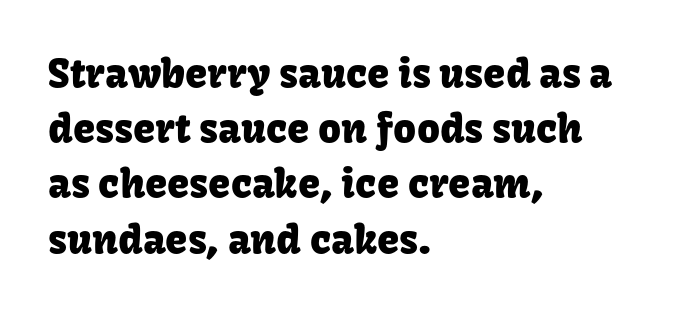
Q: Is the text italic (slanted)? A: No, it is upright.
Q: Is the typeface a serif or a sans-serif typeface? A: Sans-serif.
Q: Is the text underlined? A: No.
Q: How is the paragraph aligned? A: Left-aligned.
Q: Is the spacing between letters normal or unusually wide? A: Normal.
Q: Is the spacing between lines tight, normal or loose? A: Normal.
Q: Width (condensed, normal, or wide)? A: Normal.
Q: Stroke contrast? A: Low.
Q: x-height? A: Medium.
Q: Monospaced? A: No.
